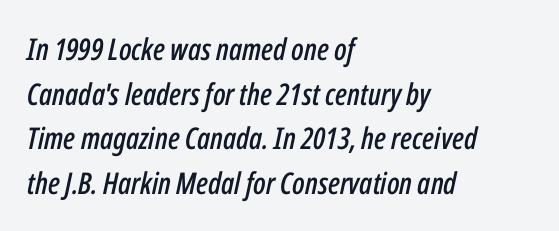
{"italic": "yes", "lean": "right", "slant_degrees": 12, "width": "condensed", "stroke_contrast": "low", "x_height": "medium", "monospaced": "no", "underline": "no", "align": "left", "line_spacing": "normal", "line_spacing_ratio": 1.49, "letter_spacing": "normal", "letter_spacing_em": 0.0, "glyph_px": 30}
